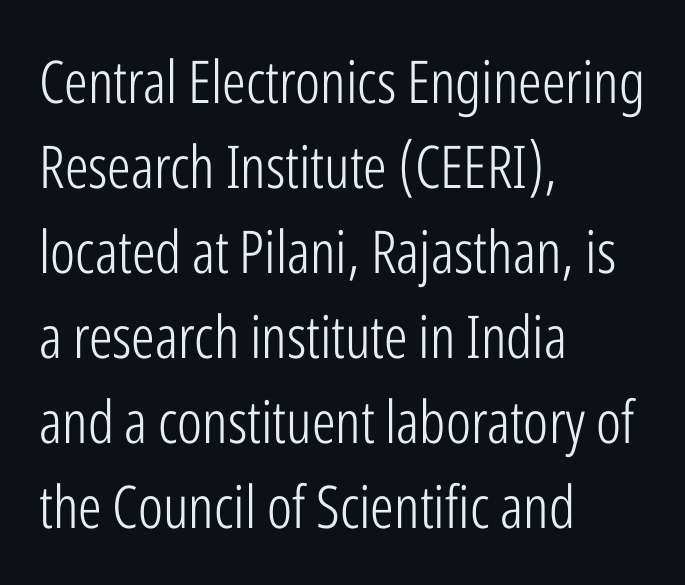
{"serif": "no", "italic": "no", "bold": "no", "weight": "light", "width": "condensed", "stroke_contrast": "low", "x_height": "medium", "monospaced": "no", "underline": "no", "align": "left", "line_spacing": "normal", "line_spacing_ratio": 1.44, "letter_spacing": "normal", "letter_spacing_em": 0.0, "glyph_px": 59}
